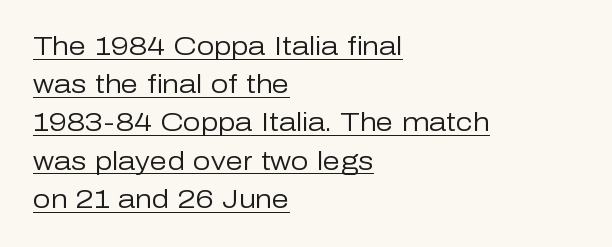
{"italic": "no", "bold": "no", "underline": "yes", "align": "left", "line_spacing": "normal", "line_spacing_ratio": 1.53, "letter_spacing": "normal", "letter_spacing_em": 0.0, "glyph_px": 25}
